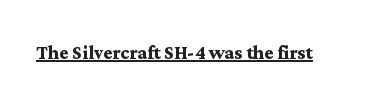
Students, observe the line beneath the letters — that is underlining. Upright lettering throughout. Summary of weight: heavy, a full bold. Here the glyphs are tracked normally, forming tight word shapes.
